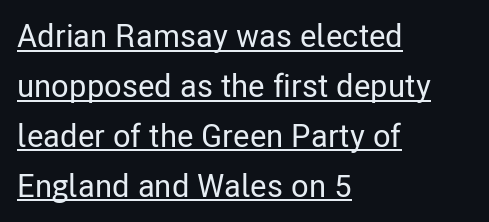
Q: Is the text italic (slanted)? A: No, it is upright.
Q: Is the typeface a serif or a sans-serif typeface? A: Sans-serif.
Q: Is the text underlined? A: Yes.
Q: How is the paragraph aligned? A: Left-aligned.
Q: Is the spacing between letters normal or unusually wide? A: Normal.
Q: Is the spacing between lines tight, normal or loose? A: Normal.
Q: Width (condensed, normal, or wide)? A: Condensed.
Q: Stroke contrast? A: Low.
Q: x-height? A: Medium.
Q: Monospaced? A: No.
